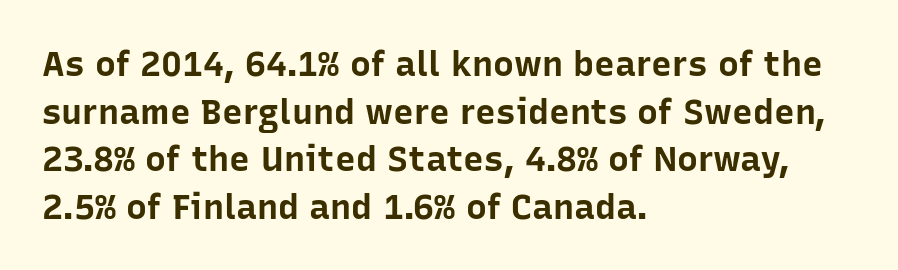
Anything drawn beneath the words? Only blank space. What stands out about the letter spacing? Nothing — it is the standard amount. Posture: vertical. Looks like regular typesetting: each glyph gets only the width it needs. How would I describe the line gaps? Plain and ordinary. A sans-serif font was chosen for this passage.
